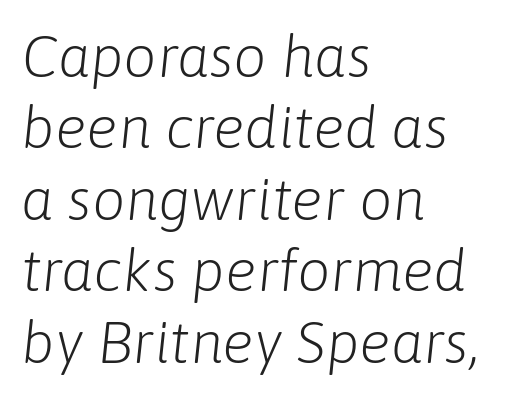
No letter is thick-stroked: the sample isn't bold. There is no visible air inserted between adjacent glyphs. This rendering features lettering with no underline. Notice how the stems are inclined rather than vertical — that's the hallmark of italics. The rag falls on the right side of this text block.
